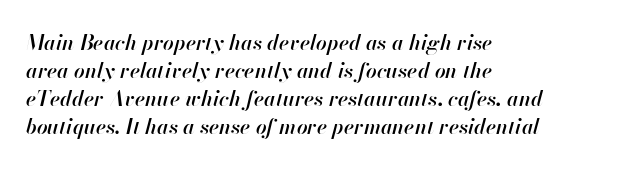
Q: Is the text bold? A: Semi-bold.
Q: Is the text italic (slanted)? A: Yes, it leans right by about 13 degrees.
Q: Is the text underlined? A: No.
Q: How is the paragraph aligned? A: Left-aligned.
Q: Is the spacing between letters normal or unusually wide? A: Normal.
Q: Is the spacing between lines tight, normal or loose? A: Normal.
